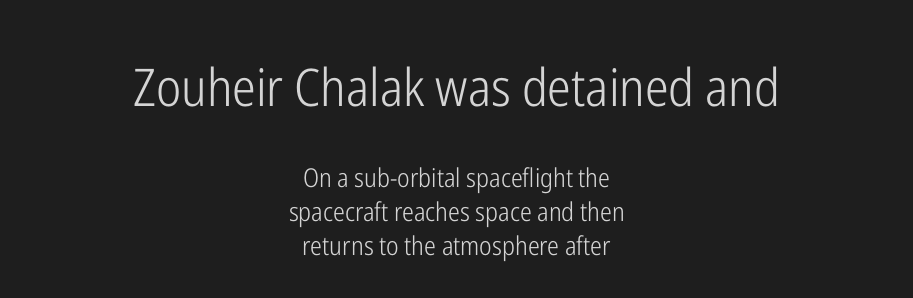
{"serif": "no", "italic": "no", "bold": "no", "weight": "light", "width": "condensed", "stroke_contrast": "low", "x_height": "medium", "monospaced": "no", "underline": "no", "align": "center", "line_spacing": "normal", "line_spacing_ratio": 1.3, "letter_spacing": "normal", "letter_spacing_em": 0.0, "larger_block": "first", "size_ratio": 2.0, "glyph_px": 52}
